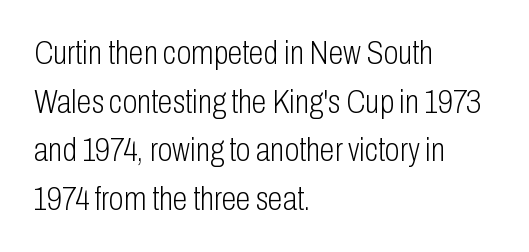
Do the characters align in a grid? No, the font is proportional. No chunkiness to these letters — they're not bold. Each row of text sits above clean, open space. The rows are spaced the way most documents space them.
